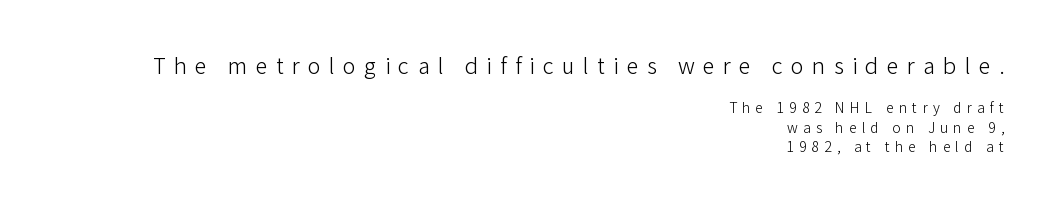
Q: Is the text bold? A: No.
Q: Is the text italic (slanted)? A: No, it is upright.
Q: Is the text underlined? A: No.
Q: How is the paragraph aligned? A: Right-aligned.
Q: Is the spacing between letters normal or unusually wide? A: Unusually wide.
Q: Is the spacing between lines tight, normal or loose? A: Normal.
Q: Which block of text is set in a larger size, the first (top) or the second (bottom)? A: The first (top) one.
